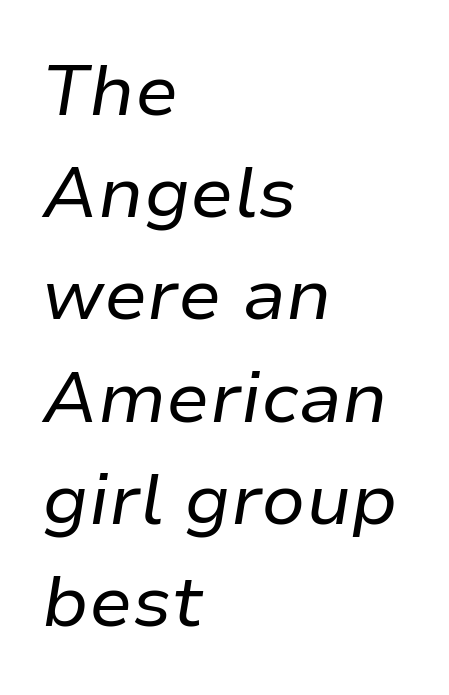
Q: Is the text bold? A: No.
Q: Is the text italic (slanted)? A: Yes, it leans right by about 9 degrees.
Q: Is the text underlined? A: No.
Q: How is the paragraph aligned? A: Left-aligned.
Q: Is the spacing between letters normal or unusually wide? A: Normal.
Q: Is the spacing between lines tight, normal or loose? A: Normal.
Q: Width (condensed, normal, or wide)? A: Normal.
Q: Stroke contrast? A: Low.
Q: x-height? A: Medium.
Q: Monospaced? A: No.
